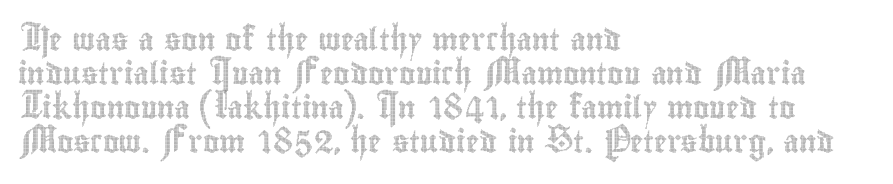
The image shows 22 px text type, upright; set left-aligned, normal line spacing (1.55x), normal letter spacing, not underlined.
